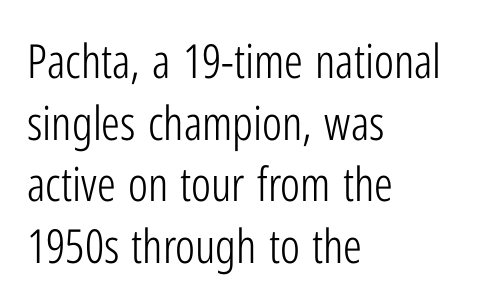
{"serif": "no", "italic": "no", "bold": "no", "weight": "light", "width": "condensed", "stroke_contrast": "low", "x_height": "medium", "monospaced": "no", "underline": "no", "align": "left", "line_spacing": "normal", "line_spacing_ratio": 1.31, "letter_spacing": "normal", "letter_spacing_em": 0.0, "glyph_px": 47}
